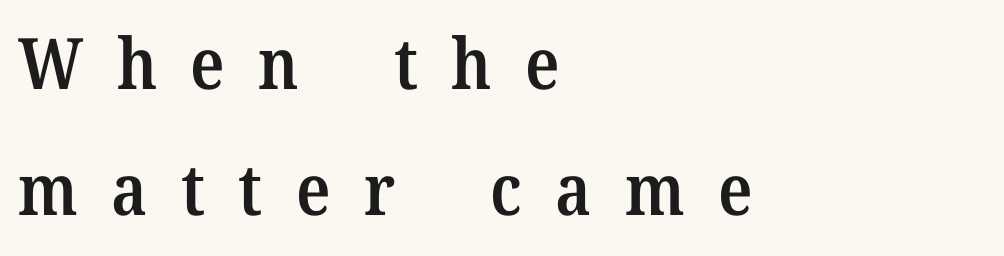
The image shows 71 px semibold serif type, upright; set left-aligned, line spacing 1.78x, unusually wide letter spacing (+0.47 em), not underlined; medium stroke contrast and a medium x-height.
